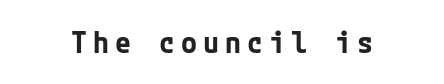
It's the straight-up-and-down kind of type. Each row of text sits above clean, open space. Inter-character spacing is expanded well beyond the font's built-in metrics. As a designer I'd log this as weight 700, bold.
